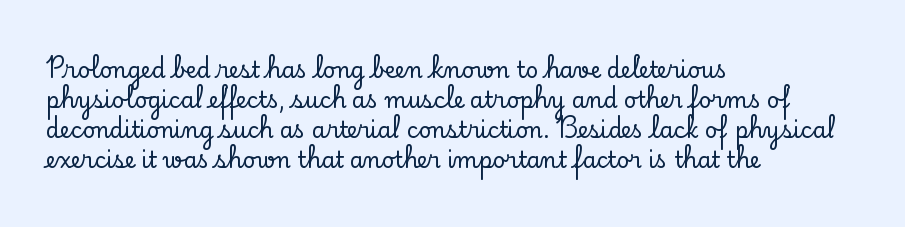
{"italic": "no", "underline": "no", "align": "left", "line_spacing": "normal", "line_spacing_ratio": 1.37, "letter_spacing": "normal", "letter_spacing_em": 0.0, "glyph_px": 22}
